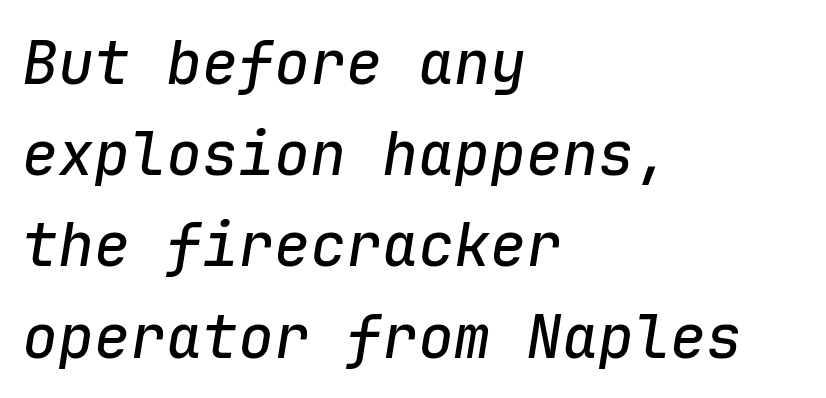
The image shows 60 px text type, italic (leaning right), monospaced; set left-aligned, normal line spacing (1.52x), normal letter spacing, not underlined; low stroke contrast and a medium x-height.
